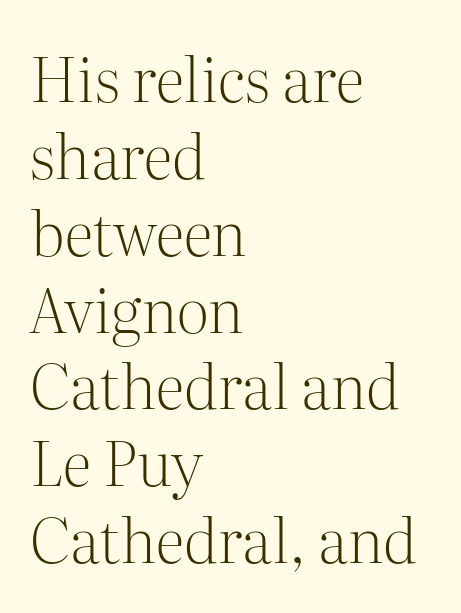
{"serif": "yes", "italic": "no", "bold": "no", "weight": "light", "width": "normal", "stroke_contrast": "medium", "x_height": "medium", "monospaced": "no", "underline": "no", "align": "left", "line_spacing": "normal", "line_spacing_ratio": 1.26, "letter_spacing": "normal", "letter_spacing_em": 0.0, "glyph_px": 61}
